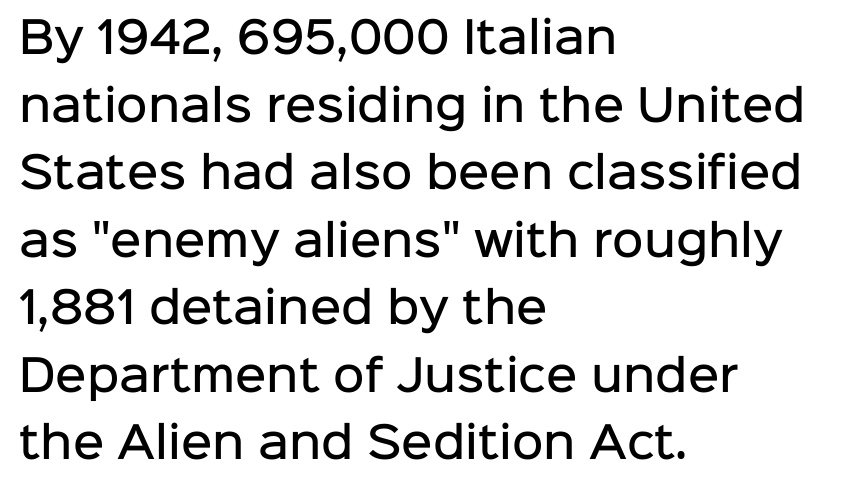
Looks like regular typesetting: each glyph gets only the width it needs. The space directly below the letters is spotless. Baseline-to-baseline distance is the conventional proportion of letter height. Caption: multi-line text, flush left, ragged right. Type style note: lacks serifs. A somewhat darkened texture: the type is semibold rather than bold.
